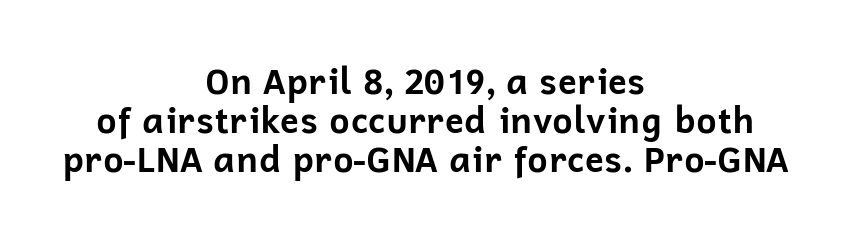
The image shows 35 px bold sans-serif type, upright; set centered, tight line spacing (1.11x), normal letter spacing, not underlined; low stroke contrast and a medium x-height.
